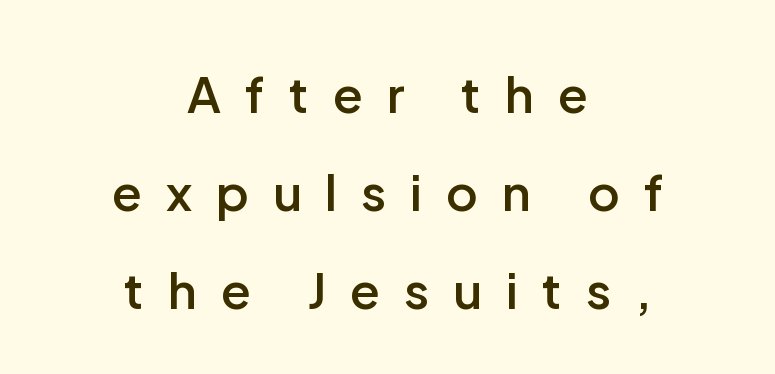
{"serif": "no", "italic": "no", "bold": "semi", "weight": "semibold", "width": "normal", "stroke_contrast": "low", "x_height": "medium", "monospaced": "no", "underline": "no", "align": "center", "line_spacing": "loose", "line_spacing_ratio": 2.0, "letter_spacing": "wide", "letter_spacing_em": 0.49, "glyph_px": 49}
